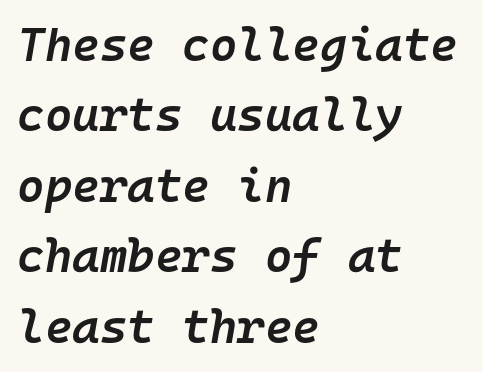
The image shows 47 px semibold type, italic (leaning right), monospaced; set left-aligned, normal line spacing (1.5x), normal letter spacing, not underlined; low stroke contrast and a medium x-height.
